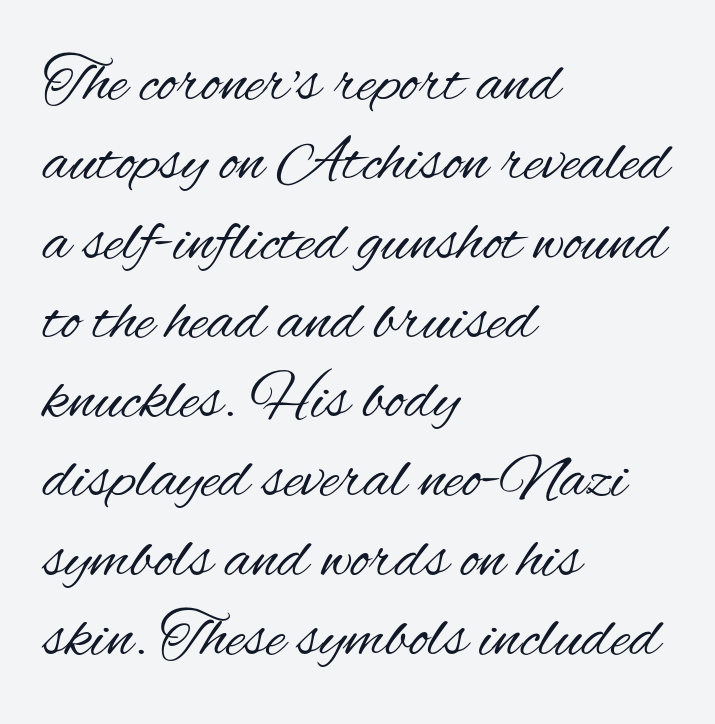
The image shows 65 px regular-weight, condensed sans-serif type; set left-aligned, line spacing 1.22x, normal letter spacing, not underlined; medium stroke contrast and a small x-height.
